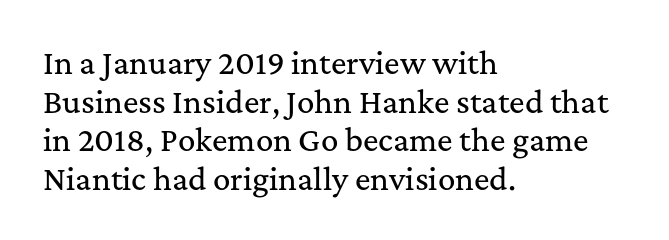
The image shows 29 px serif type, upright; set left-aligned, normal line spacing (1.33x), normal letter spacing, not underlined; medium stroke contrast and a medium x-height.
